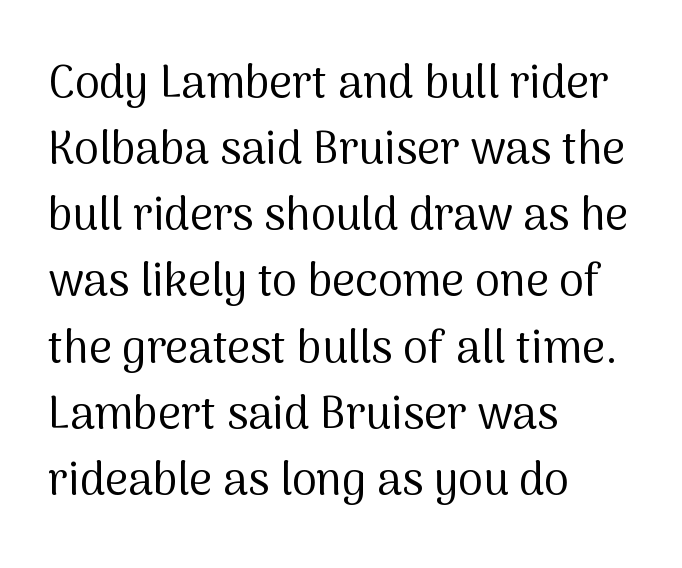
The image shows 45 px regular-weight sans-serif type, upright; set left-aligned, normal line spacing (1.47x), normal letter spacing, not underlined; medium stroke contrast and a medium x-height.
